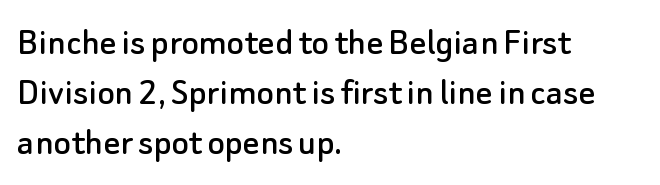
The image shows 41 px sans-serif type, upright; set left-aligned, line spacing 1.22x, normal letter spacing, not underlined; low stroke contrast and a small x-height.
